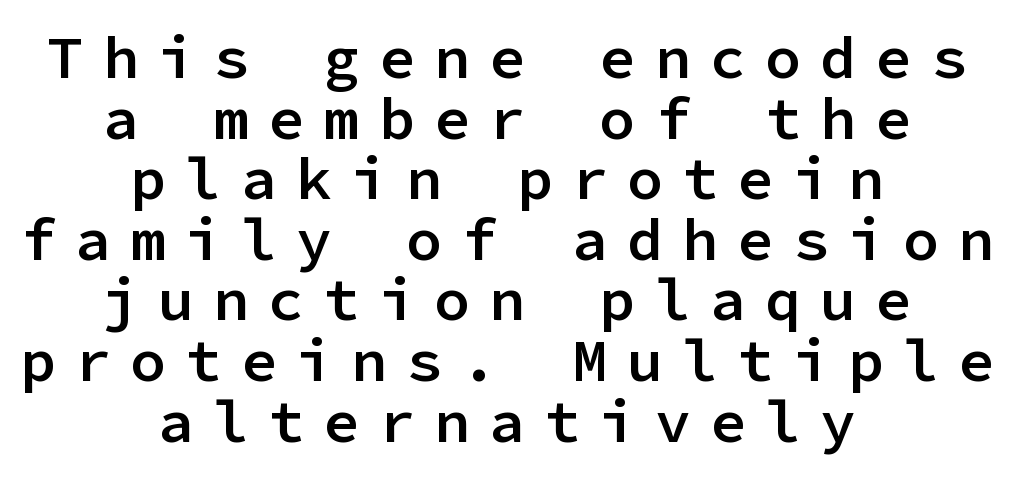
Q: Is the text bold? A: Semi-bold.
Q: Is the text italic (slanted)? A: No, it is upright.
Q: Is the typeface a serif or a sans-serif typeface? A: Sans-serif.
Q: Is the text underlined? A: No.
Q: How is the paragraph aligned? A: Centered.
Q: Is the spacing between letters normal or unusually wide? A: Unusually wide.
Q: Is the spacing between lines tight, normal or loose? A: Tight.
Q: Width (condensed, normal, or wide)? A: Normal.
Q: Stroke contrast? A: Low.
Q: x-height? A: Medium.
Q: Monospaced? A: Yes.
